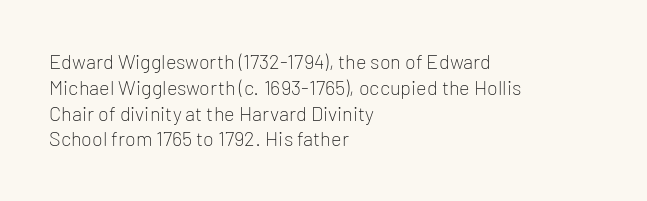
The image shows 20 px text type, upright; set left-aligned, normal line spacing (1.29x), normal letter spacing, not underlined.
